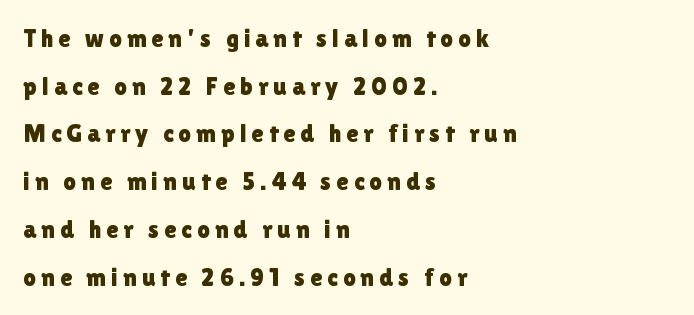
Q: Is the text italic (slanted)? A: No, it is upright.
Q: Is the text underlined? A: No.
Q: How is the paragraph aligned? A: Left-aligned.
Q: Is the spacing between letters normal or unusually wide? A: Unusually wide.
Q: Is the spacing between lines tight, normal or loose? A: Loose.
